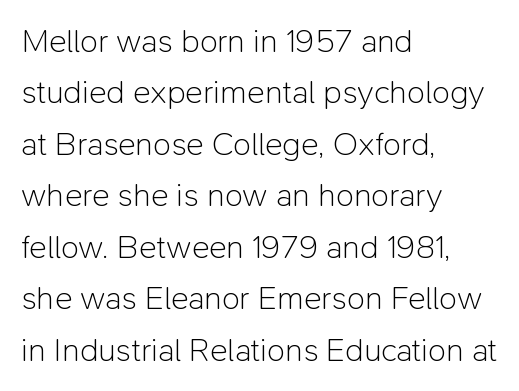
{"serif": "no", "italic": "no", "bold": "no", "weight": "light", "width": "normal", "stroke_contrast": "low", "x_height": "medium", "monospaced": "no", "underline": "no", "align": "left", "line_spacing": "normal", "line_spacing_ratio": 1.56, "letter_spacing": "normal", "letter_spacing_em": 0.0, "glyph_px": 33}
